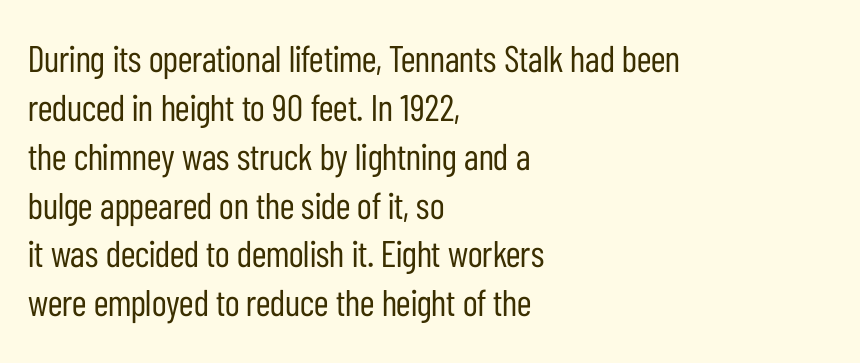
The image shows 37 px regular-weight, condensed sans-serif type, upright; set left-aligned, normal line spacing (1.32x), normal letter spacing, not underlined; low stroke contrast and a medium x-height.
